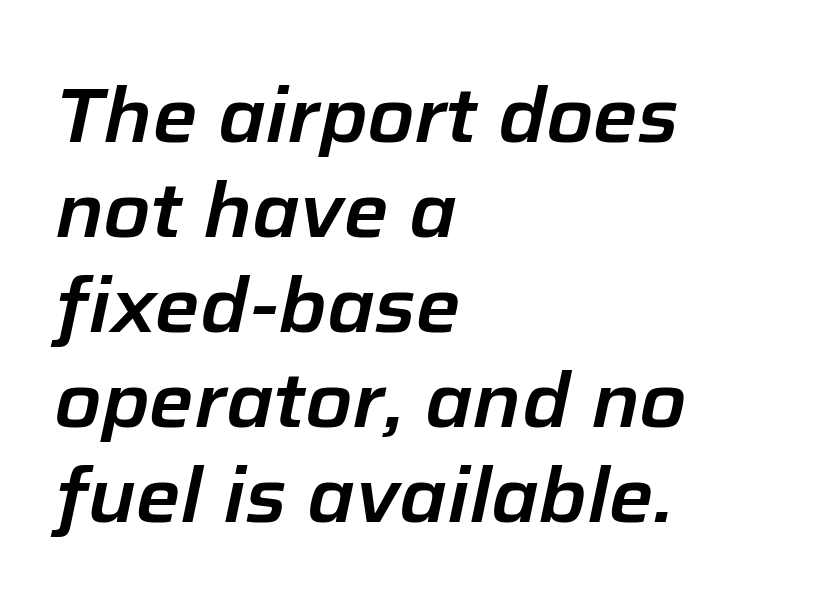
The image shows 76 px text type, italic (leaning right); set left-aligned, normal line spacing (1.25x), normal letter spacing, not underlined; low stroke contrast and a medium x-height.
